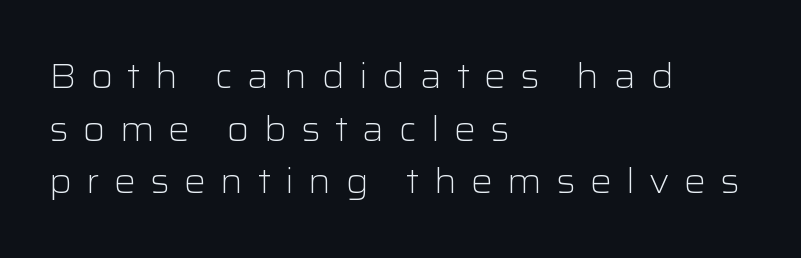
Designer's note — italics off, roman on. The passage shown is typed in a proportional face where columns would drift. Interline gaps are of average width in this sample. Tracking value appears strongly positive — letters spread wide. Horizontal alignment here is leftward, the default for most running prose. Serifs: no, the terminals of the letterforms are clean.
